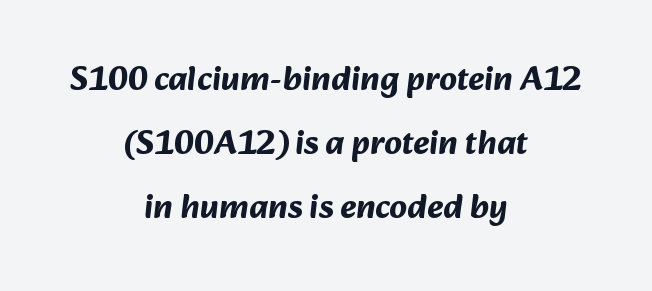
Nobody drew a line under any word here. Nothing unusual about the tracking: characters are spaced as the font intends. Caption: bold face, heavy strokes. Here the designer chose a conventional face with non-uniform glyph widths.
